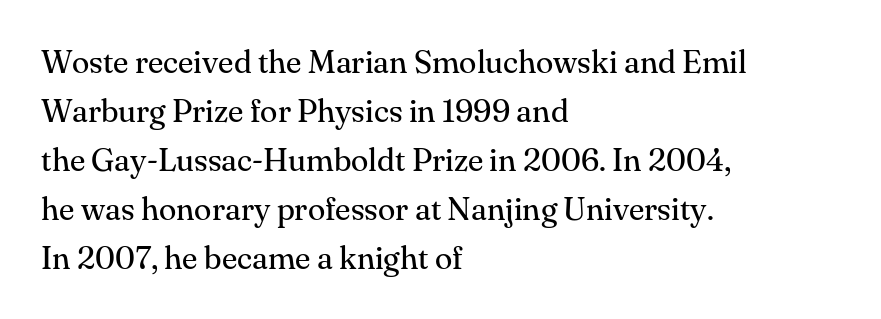
The image shows 32 px regular-weight serif type, upright; set left-aligned, normal line spacing (1.53x), normal letter spacing, not underlined; medium stroke contrast and a small x-height.
